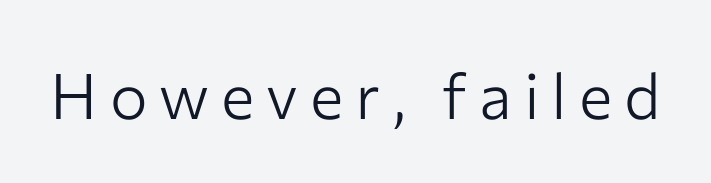
The image shows 63 px light sans-serif type, upright; set not underlined; low stroke contrast and a medium x-height.
